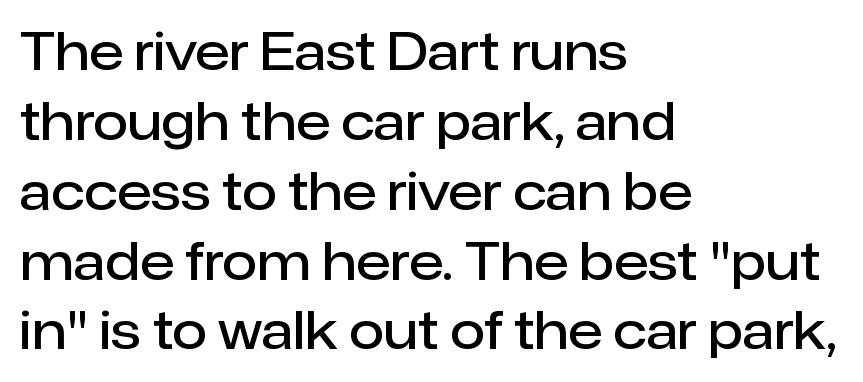
{"serif": "no", "italic": "no", "bold": "semi", "weight": "semibold", "width": "normal", "stroke_contrast": "low", "x_height": "medium", "monospaced": "no", "underline": "no", "align": "left", "line_spacing": "normal", "line_spacing_ratio": 1.37, "letter_spacing": "normal", "letter_spacing_em": 0.0, "glyph_px": 51}
